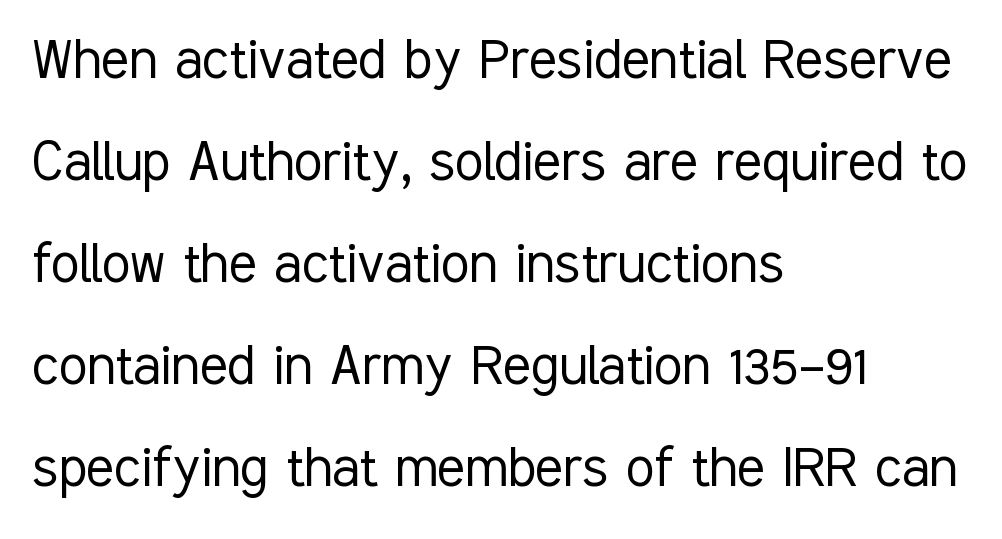
The image shows 65 px light, condensed sans-serif type, upright; set left-aligned, normal line spacing (1.57x), normal letter spacing, not underlined; low stroke contrast and a medium x-height.
